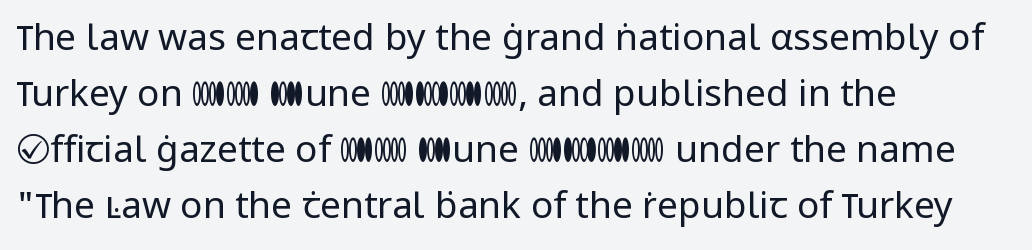
Descenders are the only things crossing below the line. Think of a printed novel: that variable character pitch is what you see here. Evenly set lines give the paragraph a standard silhouette. Caption: face not bold, strokes unweighted. The rag falls on the right side of this text block. The letters stand upright; this is a roman face.
